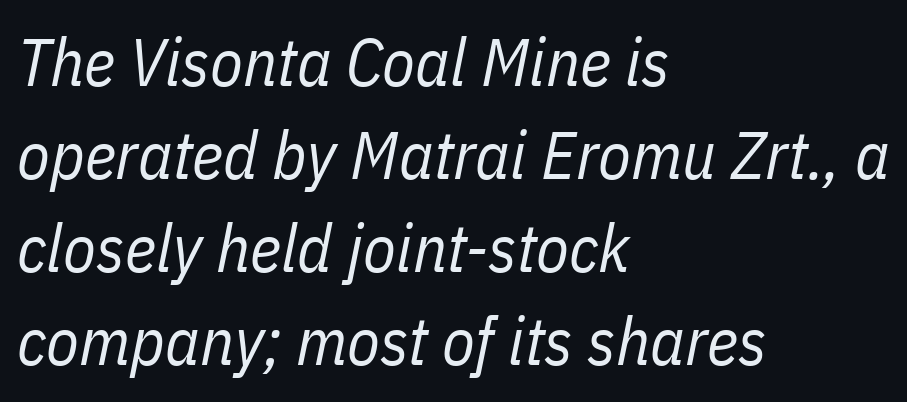
These lines are rendered in a variable-pitch font. In CSS terms this would be text-align: left. The letterforms sit shoulder to shoulder at normal distance. A typesetter would call this leading conventional body-copy spacing.
